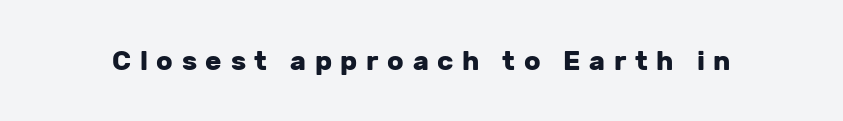
Typographic density is high because the face is bold. Type without underlining. Here the glyphs are tracked loosely, breaking word shapes into spaced letters. The typography opts for an upright posture over an oblique one.
